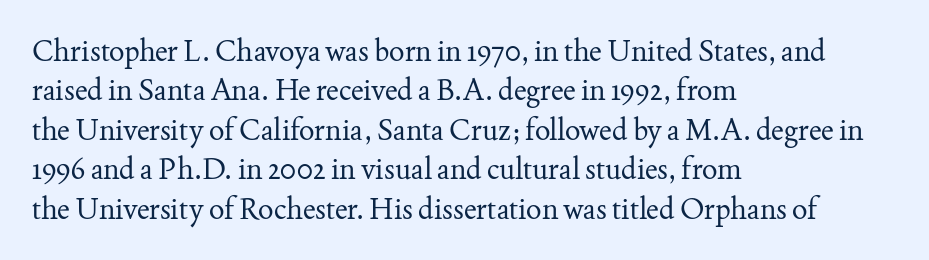
The image shows 29 px regular-weight serif type, upright; set left-aligned, normal line spacing (1.36x), normal letter spacing, not underlined; medium stroke contrast and a small x-height.
